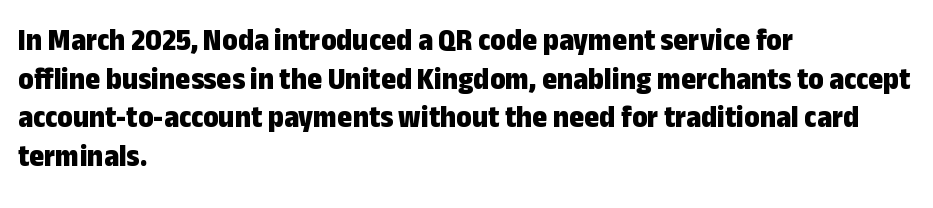
{"serif": "no", "italic": "no", "bold": "yes", "weight": "bold", "width": "condensed", "stroke_contrast": "low", "x_height": "medium", "monospaced": "no", "underline": "no", "align": "left", "line_spacing_ratio": 1.21, "letter_spacing": "normal", "letter_spacing_em": 0.0, "glyph_px": 32}
